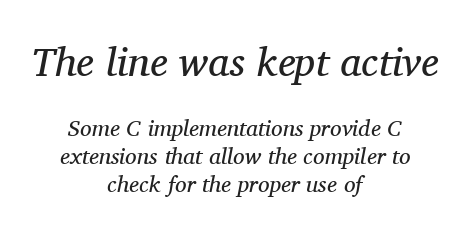
Font category for this specimen: serif. These lines are rendered in a variable-pitch font. The type is set solid horizontally, with unmodified tracking. A student would call this center alignment; a typographer would say set centered. A typesetter would mark this as italic.
